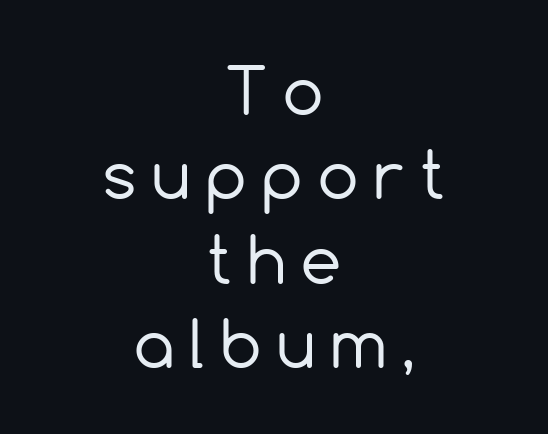
{"serif": "no", "italic": "no", "bold": "no", "weight": "regular", "width": "normal", "x_height": "medium", "monospaced": "no", "underline": "no", "align": "center", "line_spacing": "normal", "line_spacing_ratio": 1.32, "letter_spacing": "wide", "letter_spacing_em": 0.25, "glyph_px": 64}
